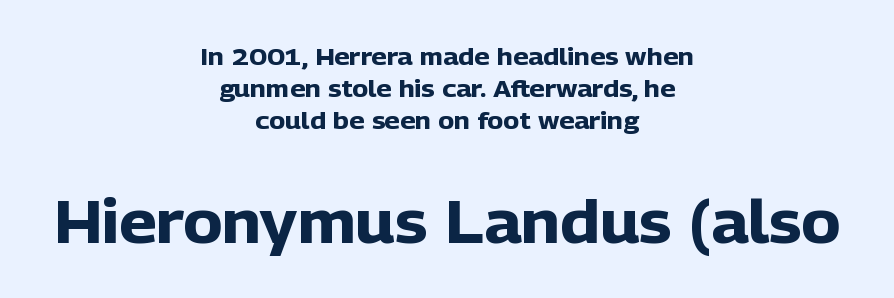
{"serif": "no", "italic": "no", "bold": "yes", "weight": "heavy", "width": "normal", "stroke_contrast": "low", "x_height": "medium", "monospaced": "no", "underline": "no", "align": "center", "line_spacing": "normal", "line_spacing_ratio": 1.34, "letter_spacing": "normal", "letter_spacing_em": 0.0, "larger_block": "second", "size_ratio": 2.46, "glyph_px": 59}
